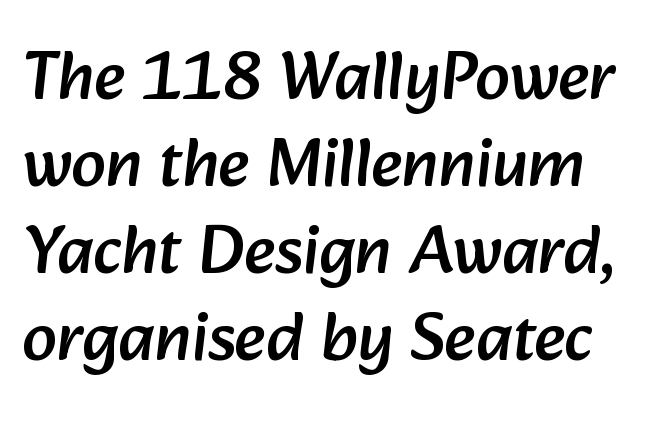
Q: Is the typeface a serif or a sans-serif typeface? A: Sans-serif.
Q: Is the text underlined? A: No.
Q: Is the spacing between letters normal or unusually wide? A: Normal.
Q: Is the spacing between lines tight, normal or loose? A: Normal.
Q: Width (condensed, normal, or wide)? A: Normal.
Q: Stroke contrast? A: Low.
Q: x-height? A: Medium.
Q: Monospaced? A: No.
